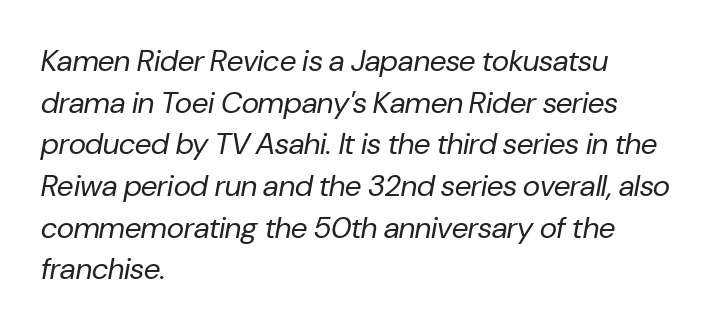
Q: Is the text bold? A: No.
Q: Is the text italic (slanted)? A: Yes, it leans right by about 10 degrees.
Q: Is the text underlined? A: No.
Q: How is the paragraph aligned? A: Left-aligned.
Q: Is the spacing between letters normal or unusually wide? A: Normal.
Q: Is the spacing between lines tight, normal or loose? A: Normal.
Q: Width (condensed, normal, or wide)? A: Normal.
Q: Stroke contrast? A: Low.
Q: x-height? A: Medium.
Q: Monospaced? A: No.
